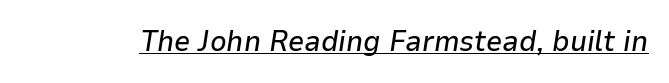
{"italic": "yes", "lean": "right", "slant_degrees": 9, "width": "normal", "stroke_contrast": "low", "x_height": "medium", "monospaced": "no", "underline": "yes", "letter_spacing": "normal", "letter_spacing_em": 0.0, "glyph_px": 29}
